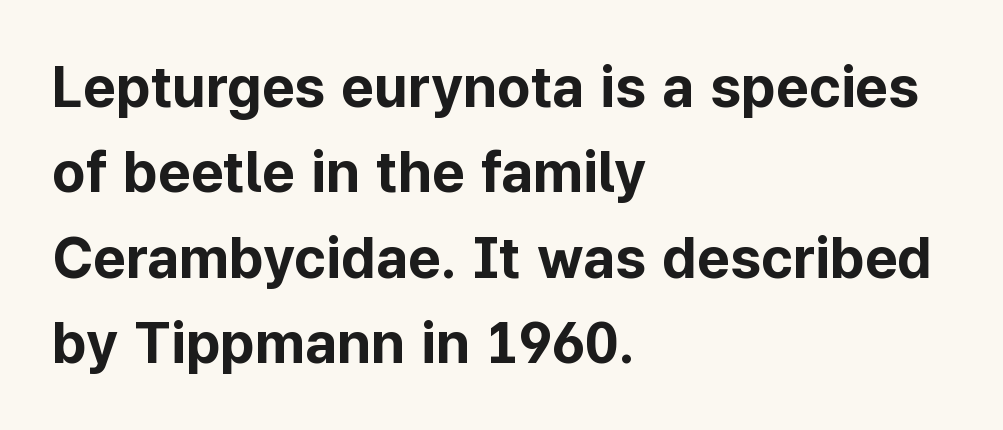
The image shows 57 px bold sans-serif type, upright; set left-aligned, normal line spacing (1.5x), normal letter spacing, not underlined; low stroke contrast and a medium x-height.
